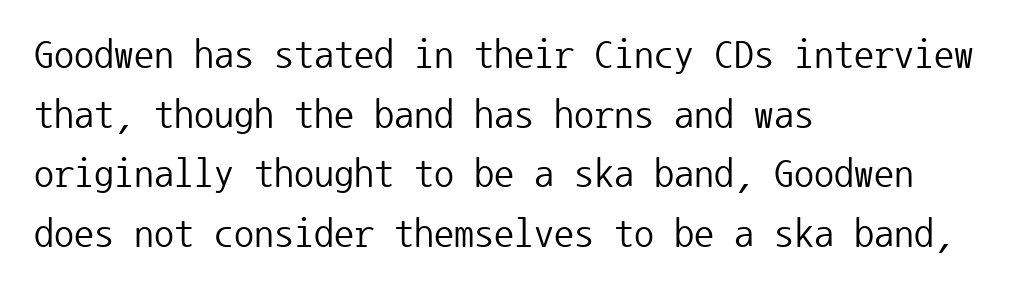
The face looks like a standard text weight, possibly lighter. Has an underline been added? It has not. Fixed-width glyphs throughout — classic coding-font behaviour. The letters carry no serifs — their stems end cleanly without finishing strokes. The passage is arranged the way most books set body copy — flush left.
